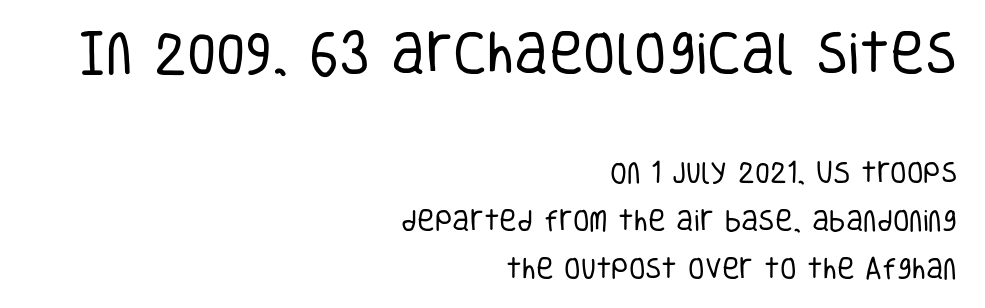
What stands out about the letter spacing? Nothing — it is the standard amount. I'd call this a sans setting — the letters go barefoot. Heaviness? Minimal to ordinary, like unemphasized prose. Large over small — that's the arrangement of the two blocks here. Proportional: the letters do not fall into vertical columns.
